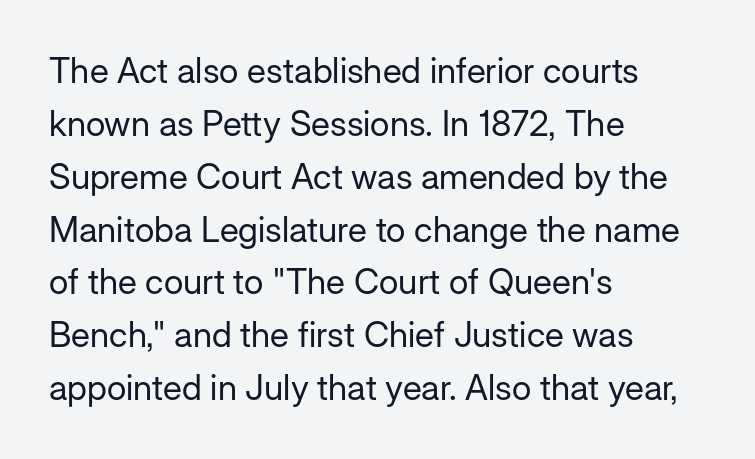
The font sits on the lighter half of the weight spectrum, regular included. Do the characters align in a grid? No, the font is proportional. Regarding serifs, this sample does without them. Notice how the passage keeps a crisp vertical edge on the left only.
